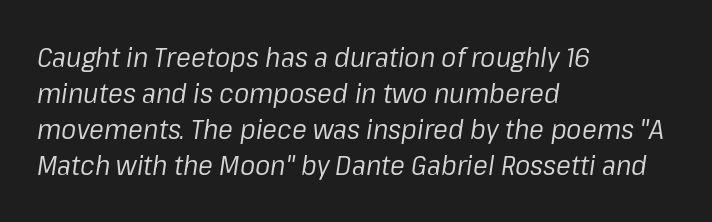
The image shows 28 px regular-weight type, italic (leaning right); set left-aligned, normal line spacing (1.29x), normal letter spacing, not underlined; low stroke contrast and a medium x-height.
